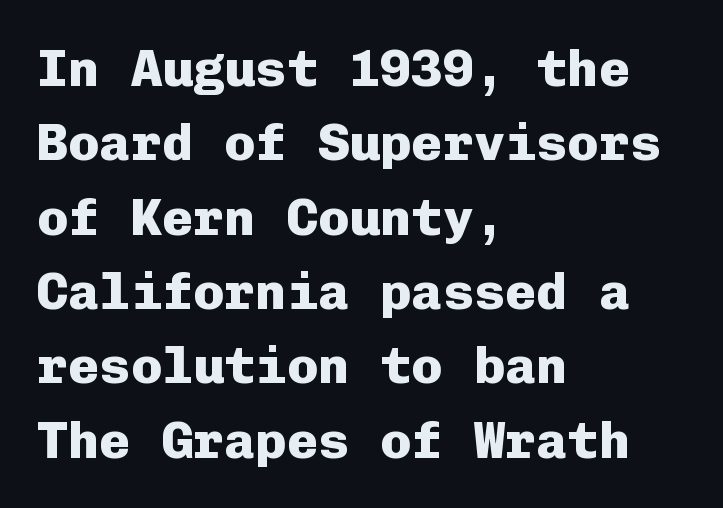
Serif or sans? Sans — the stroke terminals are bare. Glance below the letters and you will spot only blank space. Nothing unusual about the tracking: characters are spaced as the font intends. Notice how thick the strokes are: this is what a full bold looks like.
